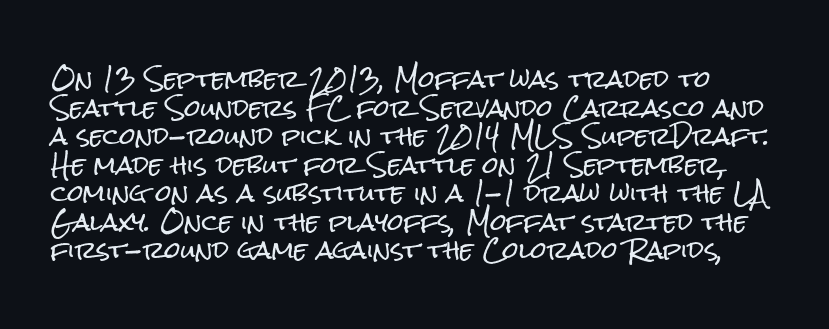
No extra tracking has been applied to these lines. The string is rendered with underlining switched off. If you drew a line through each stem, it would be perfectly vertical.
